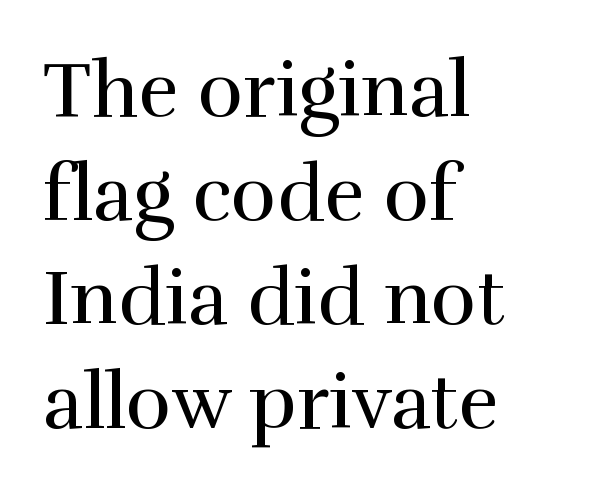
Q: Is the text bold? A: No.
Q: Is the text italic (slanted)? A: No, it is upright.
Q: Is the typeface a serif or a sans-serif typeface? A: Serif.
Q: Is the text underlined? A: No.
Q: How is the paragraph aligned? A: Left-aligned.
Q: Is the spacing between letters normal or unusually wide? A: Normal.
Q: Is the spacing between lines tight, normal or loose? A: Normal.
Q: Width (condensed, normal, or wide)? A: Normal.
Q: x-height? A: Medium.
Q: Monospaced? A: No.
